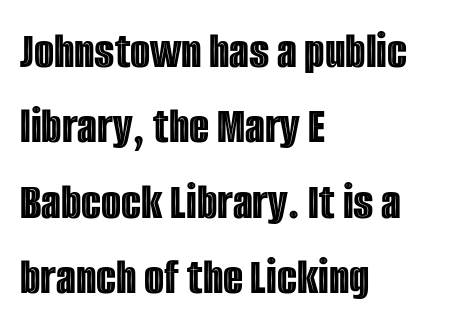
Regarding leading, the lines here are spaced in the standard way. Unmarked baselines from the first word to the last. Italic: no, the glyphs are upright roman. The setting favours the left margin, as ordinary paragraphs usually do. The line texture is even and compact thanks to regular tracking. Here the designer chose a conventional face with non-uniform glyph widths.
